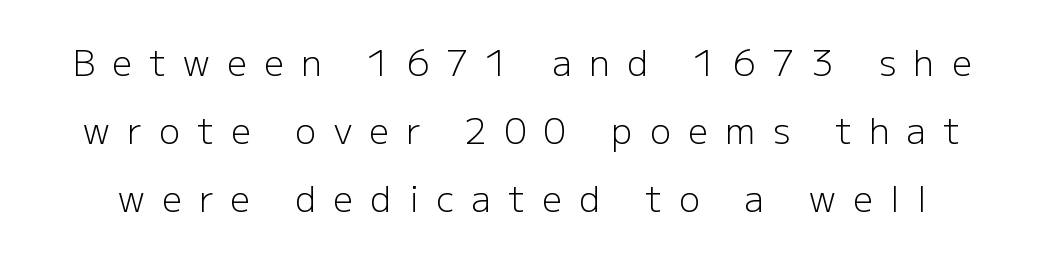
Successive baselines arrive slowly, with a big drop between each. Summary of weight: not heavy and not bold. Character widths vary here, with narrow letters taking less room than wide ones. You could only call the tracking loose — the letters float apart.
